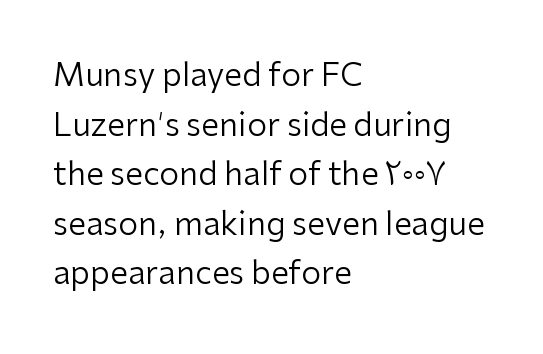
Q: Is the text bold? A: No.
Q: Is the text italic (slanted)? A: No, it is upright.
Q: Is the typeface a serif or a sans-serif typeface? A: Sans-serif.
Q: Is the text underlined? A: No.
Q: How is the paragraph aligned? A: Left-aligned.
Q: Is the spacing between letters normal or unusually wide? A: Normal.
Q: Is the spacing between lines tight, normal or loose? A: Normal.
Q: Width (condensed, normal, or wide)? A: Normal.
Q: Stroke contrast? A: Low.
Q: x-height? A: Medium.
Q: Monospaced? A: No.
